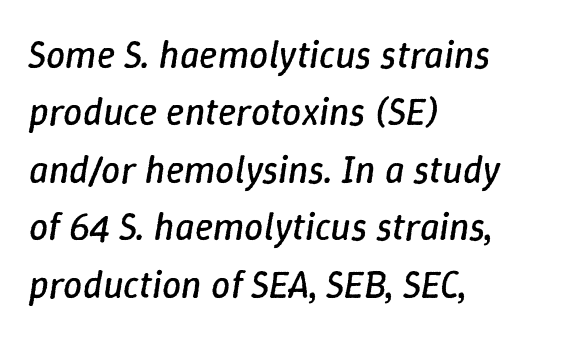
Proportional: the letters do not fall into vertical columns. Left-aligned paragraph, ragged on the right. What's the leading like? Ordinary, nothing unusual. Quick note: italic. Check under the words: just untouched page. Nothing unusual about the tracking: characters are spaced as the font intends.
